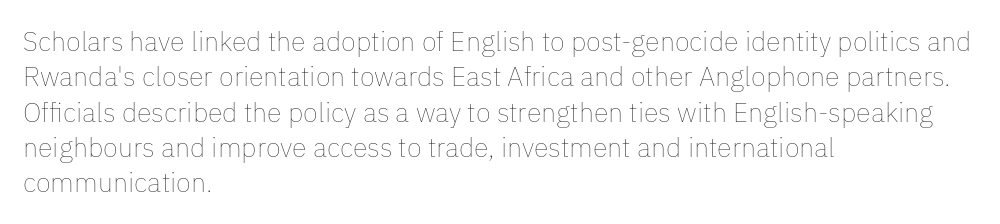
{"italic": "no", "bold": "no", "underline": "no", "align": "left", "line_spacing": "normal", "line_spacing_ratio": 1.31, "letter_spacing": "normal", "letter_spacing_em": 0.0, "glyph_px": 27}
